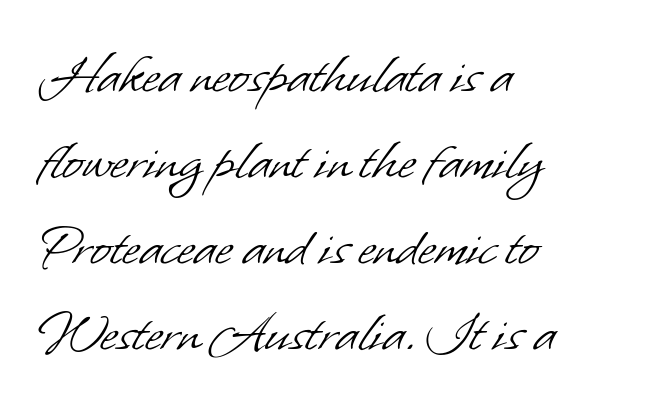
The image shows 61 px light sans-serif type; set left-aligned, normal line spacing (1.41x), normal letter spacing, not underlined; low stroke contrast and a small x-height.
